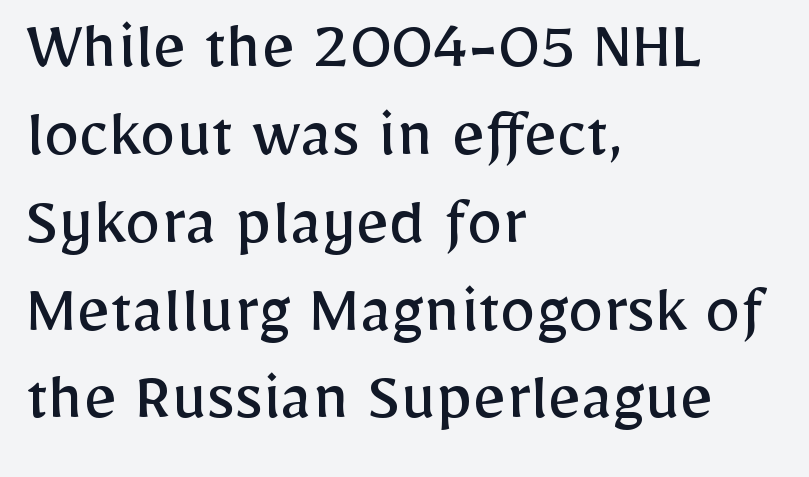
Q: Is the text bold? A: No.
Q: Is the text italic (slanted)? A: No, it is upright.
Q: Is the typeface a serif or a sans-serif typeface? A: Sans-serif.
Q: Is the text underlined? A: No.
Q: How is the paragraph aligned? A: Left-aligned.
Q: Is the spacing between letters normal or unusually wide? A: Normal.
Q: Width (condensed, normal, or wide)? A: Normal.
Q: Stroke contrast? A: Low.
Q: x-height? A: Medium.
Q: Monospaced? A: No.
